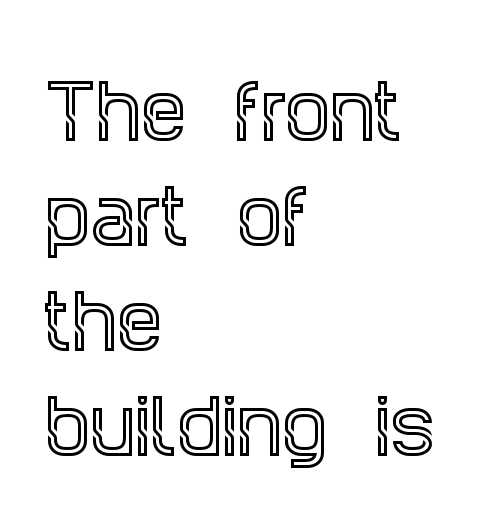
{"serif": "yes", "italic": "no", "width": "condensed", "x_height": "large", "monospaced": "no", "underline": "no", "align": "left", "line_spacing": "normal", "line_spacing_ratio": 1.46, "letter_spacing": "normal", "letter_spacing_em": 0.0, "glyph_px": 72}
